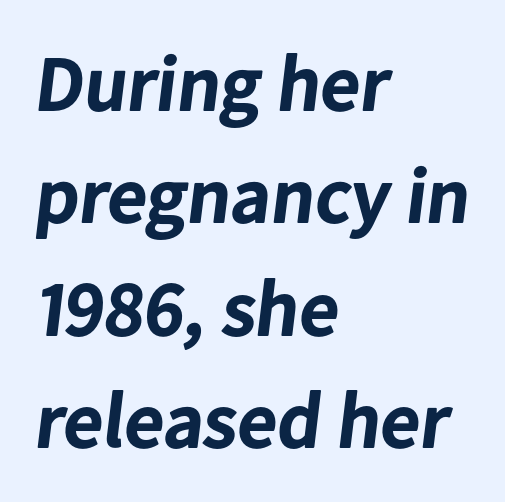
{"serif": "no", "bold": "yes", "weight": "bold", "width": "normal", "stroke_contrast": "low", "x_height": "medium", "monospaced": "no", "underline": "no", "align": "left", "line_spacing": "normal", "line_spacing_ratio": 1.44, "letter_spacing": "normal", "letter_spacing_em": 0.0, "glyph_px": 78}
